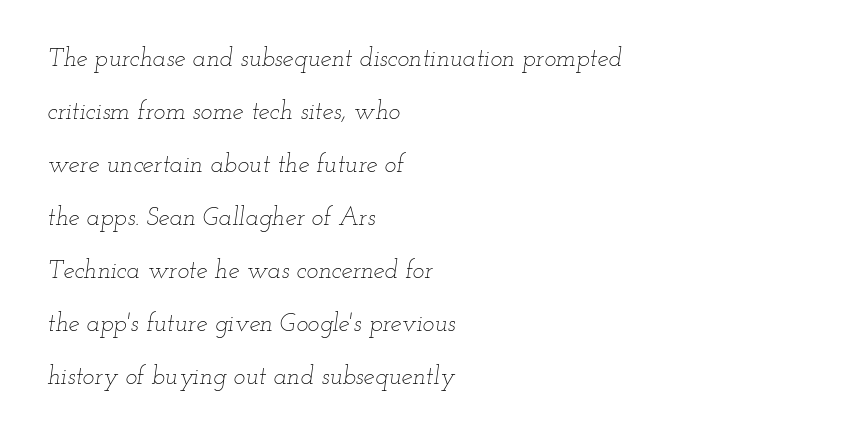
{"italic": "yes", "lean": "right", "slant_degrees": 12, "bold": "no", "underline": "no", "align": "left", "line_spacing": "loose", "line_spacing_ratio": 2.12, "letter_spacing": "normal", "letter_spacing_em": 0.0, "glyph_px": 25}
